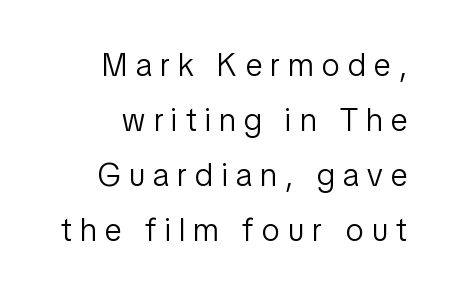
The image shows 32 px light, condensed sans-serif type, upright; set right-aligned, line spacing 1.72x, unusually wide letter spacing (+0.26 em), not underlined; low stroke contrast and a medium x-height.
